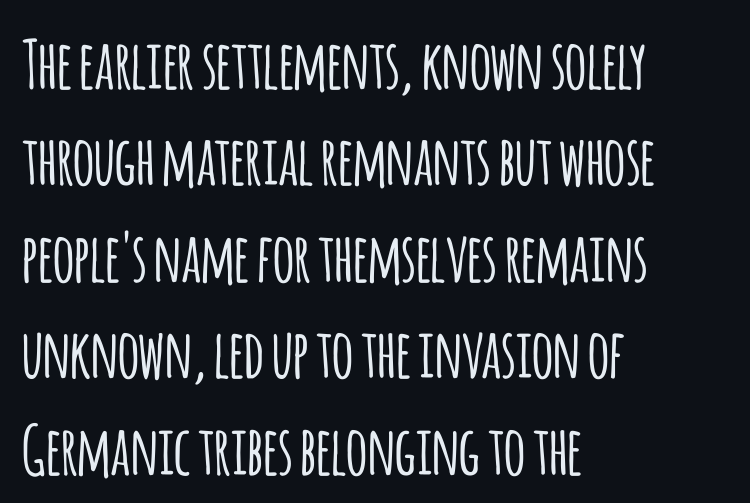
The lines in this sample share a left origin and differ only in where they stop. The rendering keeps characters at their native spacing. Upright lettering throughout. Unmarked baselines from the first word to the last. The rendering uses natural spacing where letterforms have individual widths.
